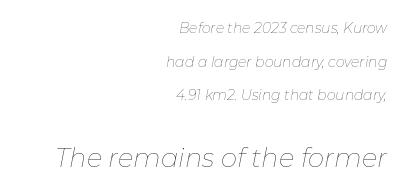
Q: Is the text bold? A: No.
Q: Is the text italic (slanted)? A: Yes, it leans right by about 11 degrees.
Q: Is the text underlined? A: No.
Q: How is the paragraph aligned? A: Right-aligned.
Q: Is the spacing between letters normal or unusually wide? A: Normal.
Q: Is the spacing between lines tight, normal or loose? A: Loose.
Q: Which block of text is set in a larger size, the first (top) or the second (bottom)? A: The second (bottom) one.
